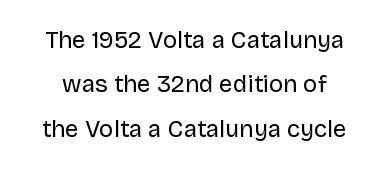
Q: Is the text bold? A: No.
Q: Is the text italic (slanted)? A: No, it is upright.
Q: Is the text underlined? A: No.
Q: Is the spacing between letters normal or unusually wide? A: Normal.
